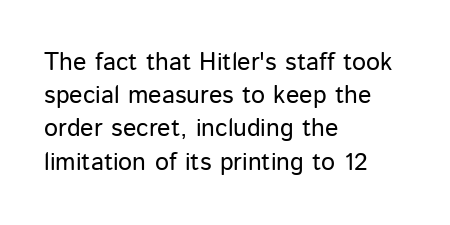
The image shows 25 px text type, upright; set left-aligned, normal line spacing (1.33x), normal letter spacing, not underlined.
